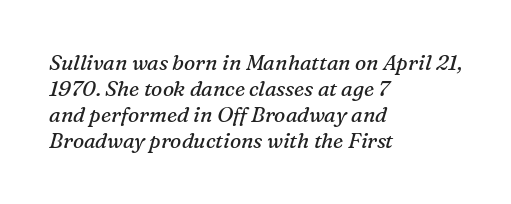
{"italic": "yes", "lean": "right", "slant_degrees": 16, "bold": "no", "underline": "no", "align": "left", "line_spacing_ratio": 1.24, "letter_spacing": "normal", "letter_spacing_em": 0.0, "glyph_px": 21}
